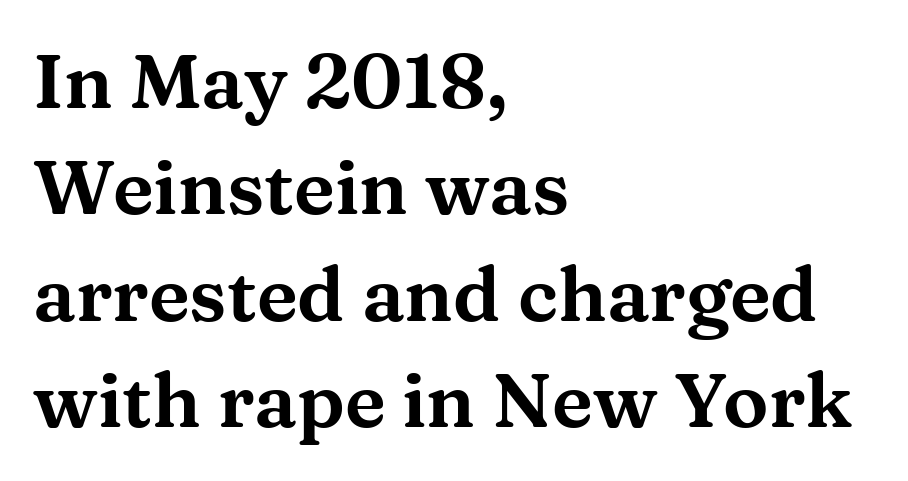
The image shows 76 px wide serif type, upright; set left-aligned, normal line spacing (1.4x), normal letter spacing, not underlined; medium stroke contrast and a medium x-height.
